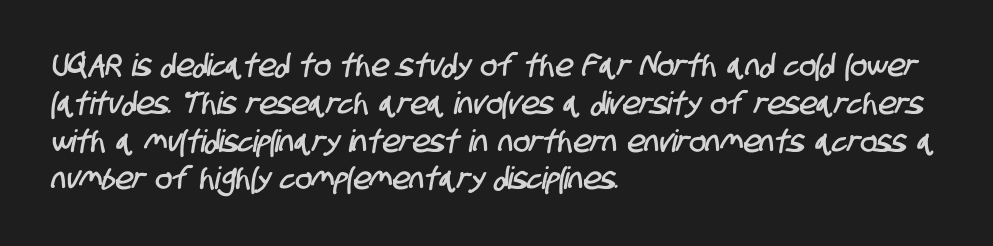
The image shows 31 px condensed sans-serif type; set left-aligned, line spacing 1.22x, normal letter spacing, not underlined; low stroke contrast and a large x-height.
